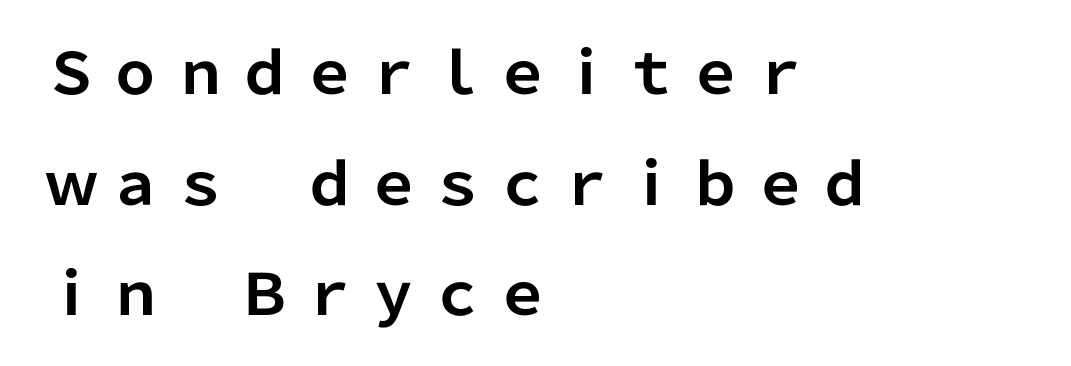
Q: Is the text bold? A: Yes.
Q: Is the text italic (slanted)? A: No, it is upright.
Q: Is the typeface a serif or a sans-serif typeface? A: Sans-serif.
Q: Is the text underlined? A: No.
Q: How is the paragraph aligned? A: Left-aligned.
Q: Is the spacing between lines tight, normal or loose? A: Loose.
Q: Width (condensed, normal, or wide)? A: Normal.
Q: Stroke contrast? A: Low.
Q: x-height? A: Medium.
Q: Monospaced? A: No.
